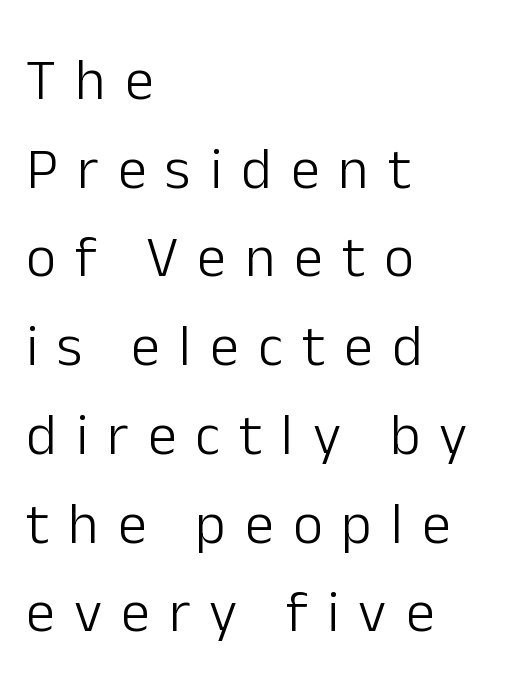
{"serif": "no", "italic": "no", "bold": "no", "weight": "light", "width": "normal", "stroke_contrast": "low", "x_height": "medium", "monospaced": "no", "underline": "no", "align": "left", "line_spacing": "normal", "line_spacing_ratio": 1.53, "letter_spacing": "wide", "letter_spacing_em": 0.33, "glyph_px": 58}
